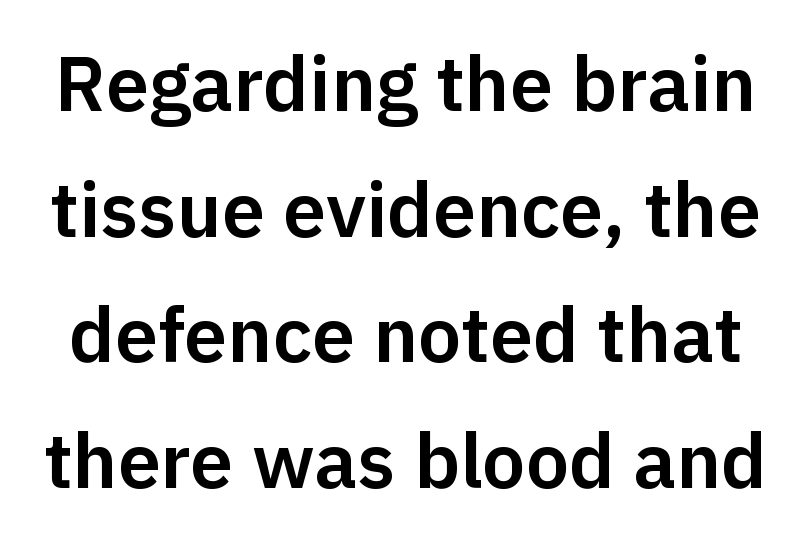
Students, note that the glyphs here touch the page at normal intervals. Quick note: interline space is typical. Words float on clear page, feet unadorned. Nope, no serifs anywhere on these letters.
